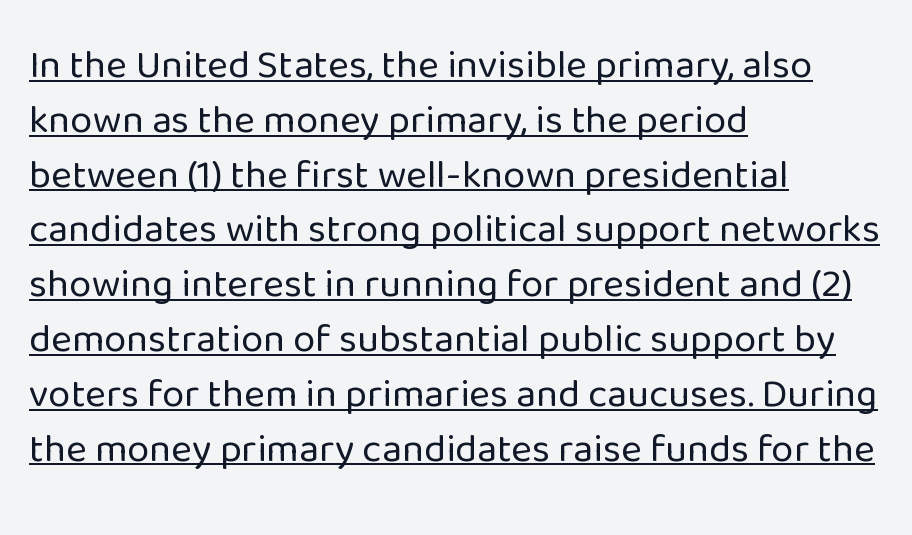
{"serif": "no", "italic": "no", "bold": "no", "weight": "regular", "width": "normal", "stroke_contrast": "low", "x_height": "medium", "monospaced": "no", "underline": "yes", "align": "left", "line_spacing": "normal", "line_spacing_ratio": 1.37, "letter_spacing": "normal", "letter_spacing_em": 0.0, "glyph_px": 40}
